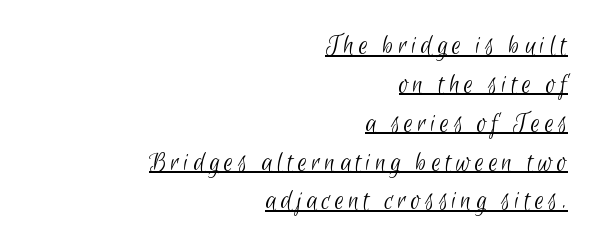
{"serif": "no", "bold": "no", "weight": "light", "width": "condensed", "stroke_contrast": "low", "x_height": "small", "monospaced": "no", "underline": "yes", "align": "right", "line_spacing": "normal", "line_spacing_ratio": 1.34, "glyph_px": 29}
